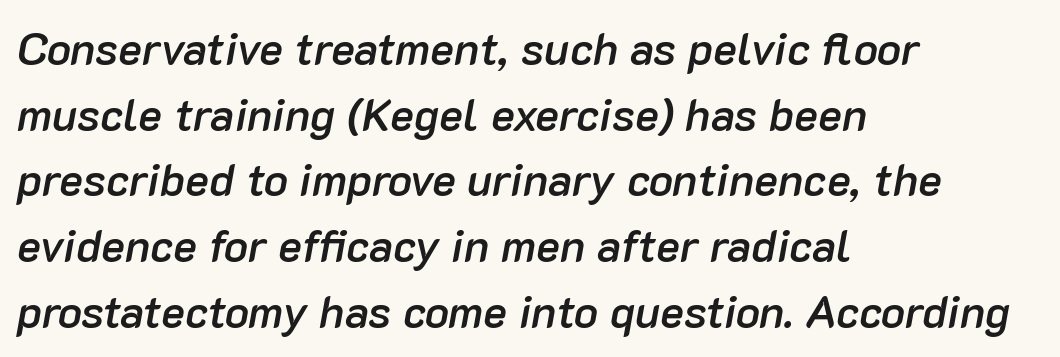
The image shows 45 px semibold type, italic (leaning right); set left-aligned, normal line spacing (1.46x), normal letter spacing, not underlined; low stroke contrast and a medium x-height.
